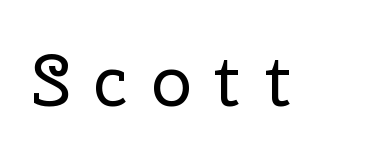
The image shows 73 px regular-weight serif type, upright; set unusually wide letter spacing (+0.32 em), not underlined; low stroke contrast and a medium x-height.
